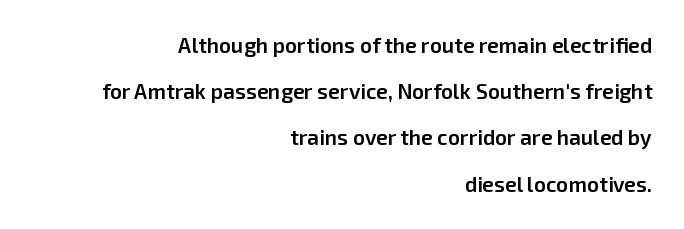
Q: Is the text bold? A: Semi-bold.
Q: Is the text italic (slanted)? A: No, it is upright.
Q: Is the text underlined? A: No.
Q: How is the paragraph aligned? A: Right-aligned.
Q: Is the spacing between letters normal or unusually wide? A: Normal.
Q: Is the spacing between lines tight, normal or loose? A: Loose.
